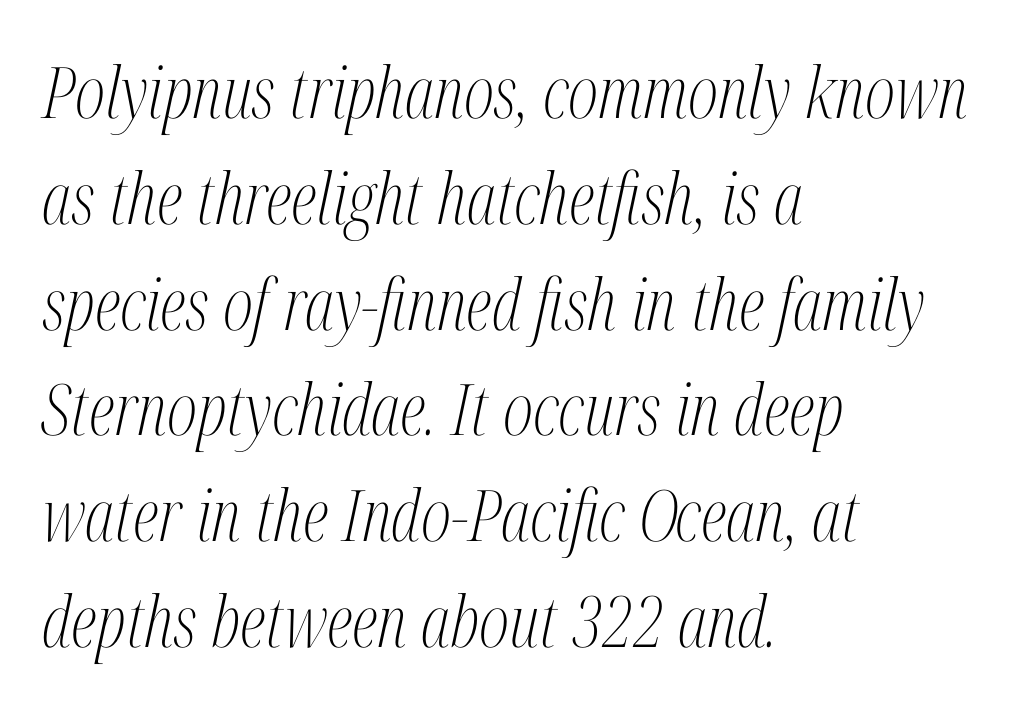
Q: Is the text bold? A: No.
Q: Is the text italic (slanted)? A: Yes, it leans right by about 12 degrees.
Q: Is the typeface a serif or a sans-serif typeface? A: Serif.
Q: Is the text underlined? A: No.
Q: How is the paragraph aligned? A: Left-aligned.
Q: Is the spacing between letters normal or unusually wide? A: Normal.
Q: Is the spacing between lines tight, normal or loose? A: Normal.
Q: Width (condensed, normal, or wide)? A: Condensed.
Q: Stroke contrast? A: Medium.
Q: x-height? A: Medium.
Q: Monospaced? A: No.
